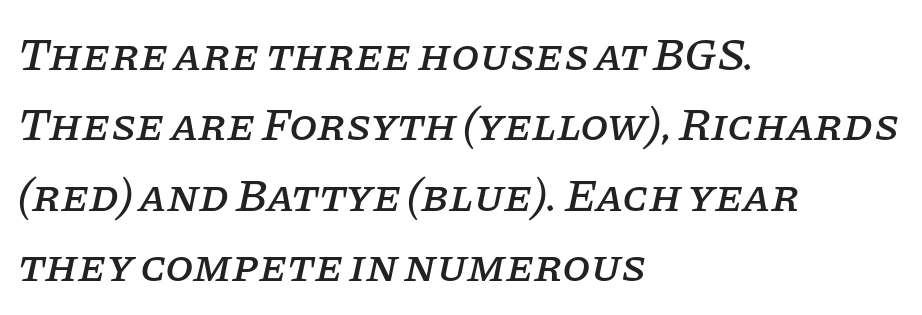
{"serif": "yes", "italic": "yes", "lean": "right", "slant_degrees": 11, "width": "normal", "stroke_contrast": "low", "x_height": "large", "monospaced": "no", "underline": "no", "align": "left", "line_spacing": "normal", "line_spacing_ratio": 1.53, "letter_spacing": "normal", "letter_spacing_em": 0.0, "glyph_px": 46}
